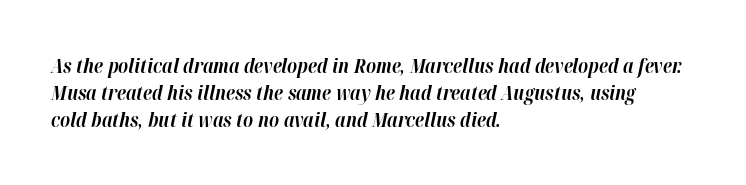
{"italic": "yes", "lean": "right", "slant_degrees": 12, "bold": "yes", "underline": "no", "align": "left", "line_spacing": "normal", "line_spacing_ratio": 1.36, "letter_spacing": "normal", "letter_spacing_em": 0.0, "glyph_px": 20}
